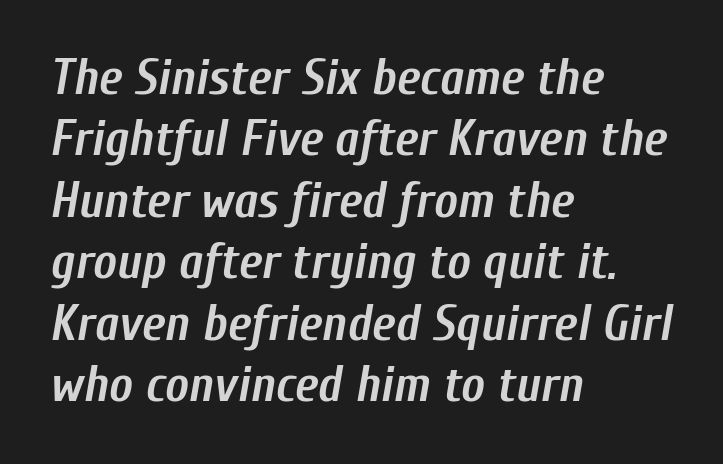
The image shows 50 px semibold, condensed type, italic (leaning right); set left-aligned, line spacing 1.23x, normal letter spacing, not underlined; low stroke contrast and a medium x-height.
